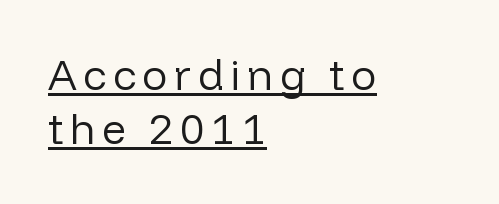
The image shows 42 px regular-weight sans-serif type, upright; set left-aligned, normal line spacing (1.29x), underlined; low stroke contrast and a medium x-height.
